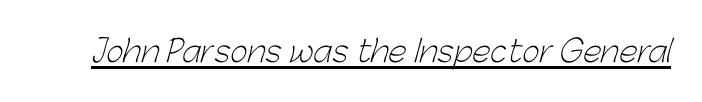
Q: Is the text bold? A: No.
Q: Is the typeface a serif or a sans-serif typeface? A: Sans-serif.
Q: Is the text underlined? A: Yes.
Q: Is the spacing between letters normal or unusually wide? A: Normal.
Q: Width (condensed, normal, or wide)? A: Normal.
Q: Stroke contrast? A: Low.
Q: x-height? A: Medium.
Q: Monospaced? A: No.
